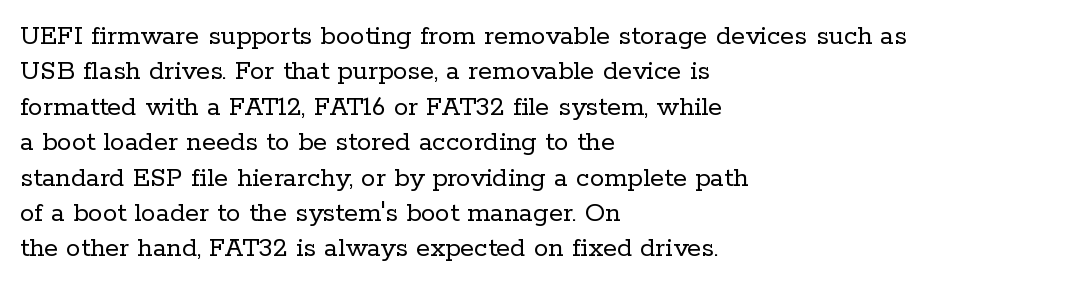
{"serif": "yes", "italic": "no", "bold": "no", "weight": "regular", "width": "normal", "stroke_contrast": "low", "x_height": "medium", "monospaced": "no", "underline": "no", "align": "left", "line_spacing_ratio": 1.22, "letter_spacing": "normal", "letter_spacing_em": 0.0, "glyph_px": 29}
